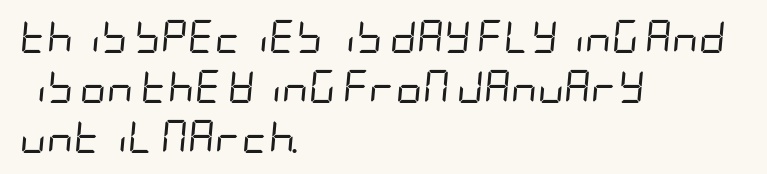
The image shows 33 px regular-weight, condensed type, italic (leaning right); set left-aligned, normal line spacing (1.52x), normal letter spacing, not underlined; low stroke contrast and a large x-height.
